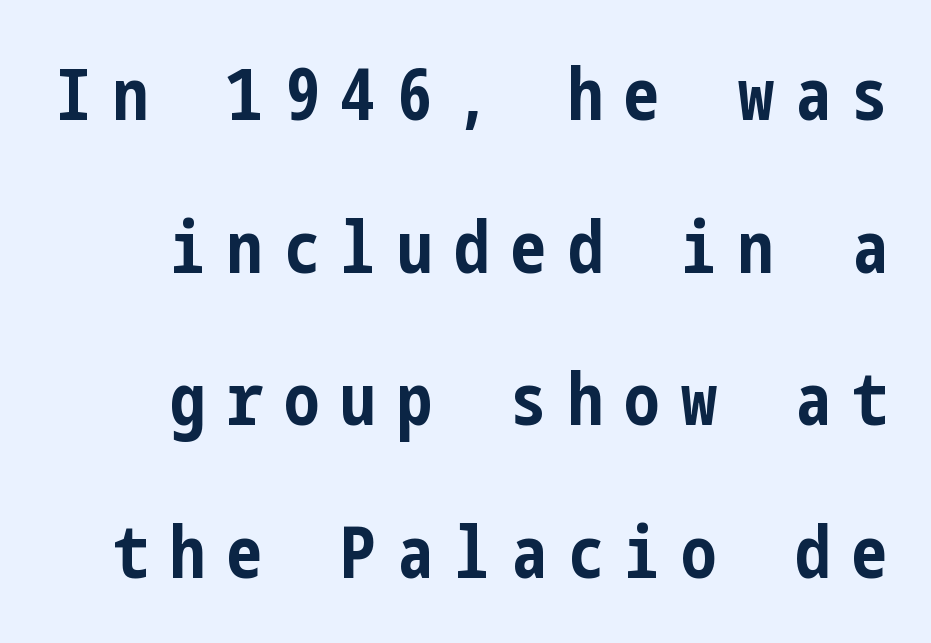
Q: Is the text bold? A: Yes.
Q: Is the text italic (slanted)? A: No, it is upright.
Q: Is the typeface a serif or a sans-serif typeface? A: Sans-serif.
Q: Is the text underlined? A: No.
Q: Is the spacing between letters normal or unusually wide? A: Unusually wide.
Q: Is the spacing between lines tight, normal or loose? A: Loose.
Q: Width (condensed, normal, or wide)? A: Condensed.
Q: Stroke contrast? A: Low.
Q: x-height? A: Medium.
